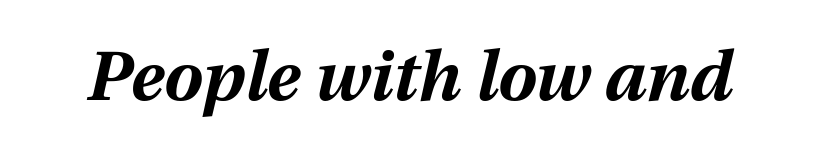
The image shows 69 px bold type, italic (leaning right); set normal letter spacing, not underlined; medium stroke contrast and a medium x-height.
